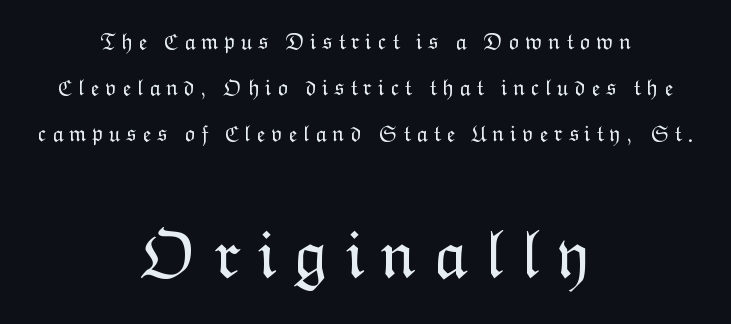
{"italic": "no", "bold": "no", "weight": "light", "width": "normal", "stroke_contrast": "low", "x_height": "medium", "monospaced": "no", "underline": "no", "align": "center", "line_spacing": "loose", "line_spacing_ratio": 2.01, "letter_spacing": "wide", "letter_spacing_em": 0.24, "larger_block": "second", "size_ratio": 3.0, "glyph_px": 69}
